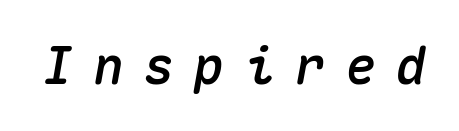
The image shows 51 px text type, italic (leaning right), monospaced; set unusually wide letter spacing (+0.39 em), not underlined; medium stroke contrast and a medium x-height.
